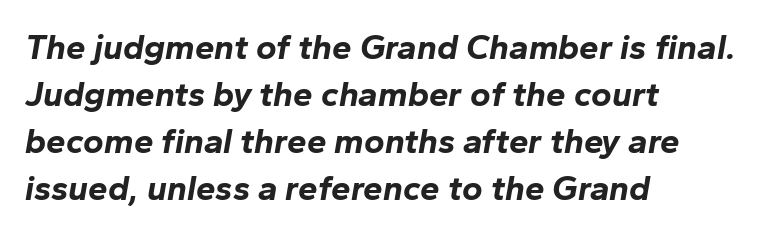
The image shows 35 px bold type, italic (leaning right); set left-aligned, normal line spacing (1.34x), normal letter spacing, not underlined; low stroke contrast and a medium x-height.
